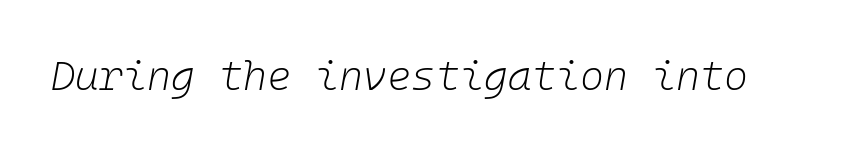
{"italic": "yes", "lean": "right", "slant_degrees": 10, "bold": "no", "weight": "light", "width": "normal", "stroke_contrast": "low", "x_height": "medium", "underline": "no", "letter_spacing": "normal", "letter_spacing_em": 0.0, "glyph_px": 41}
